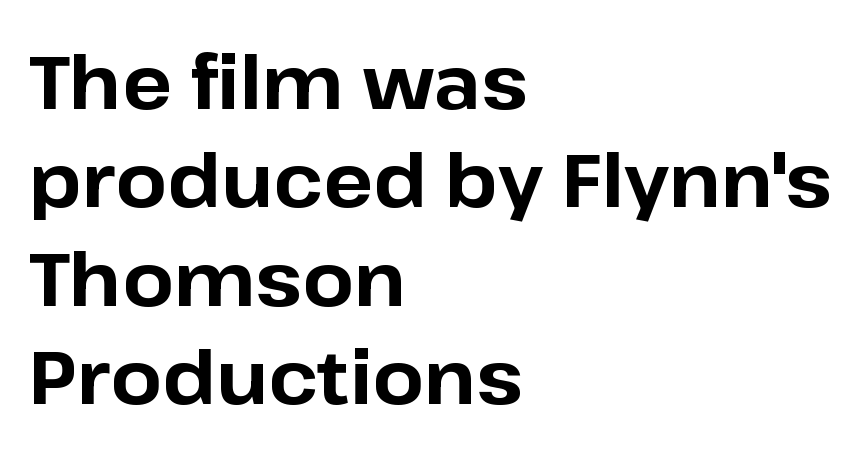
Typographically, this falls in the sans-serif category. You could not count columns in this text — the font is proportionally spaced. Teacher's note: observe the even left margin — that is flush-left alignment. Nobody touched the tracking dial on this one.
